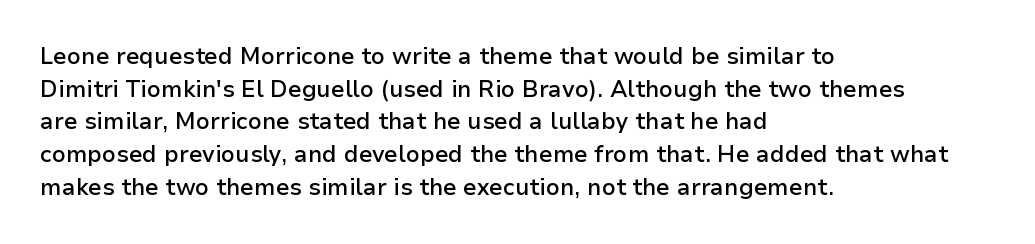
The image shows 23 px text type, upright; set left-aligned, normal line spacing (1.42x), normal letter spacing, not underlined.
